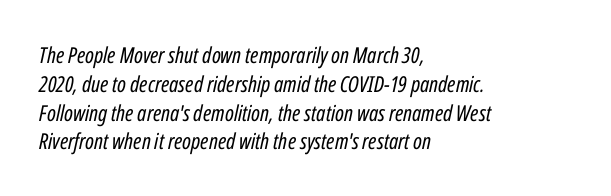
{"italic": "yes", "lean": "right", "slant_degrees": 12, "bold": "no", "underline": "no", "align": "left", "line_spacing": "normal", "line_spacing_ratio": 1.31, "letter_spacing": "normal", "letter_spacing_em": 0.0, "glyph_px": 22}
